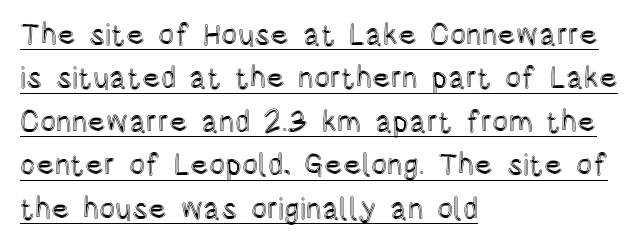
A baseline rule has been typeset under these characters. Regarding leading, the lines here are spaced in the standard way. Which margin do the lines hug? The left one — the right edge is uneven. The specimen reads as upright at a glance. Spacing verdict: proportional, widths tailored to each character.
